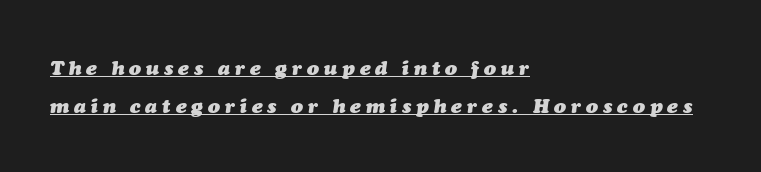
The image shows 20 px bold type, italic (leaning right); set left-aligned, line spacing 1.88x, unusually wide letter spacing (+0.25 em), underlined.
